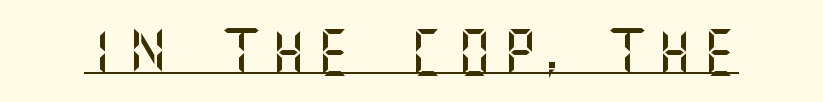
{"serif": "no", "italic": "no", "width": "normal", "stroke_contrast": "medium", "x_height": "large", "underline": "yes", "letter_spacing": "wide", "letter_spacing_em": 0.21, "glyph_px": 46}
